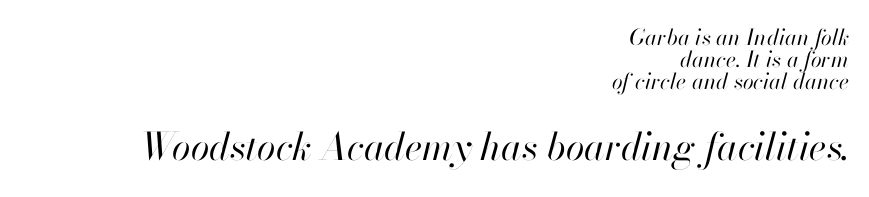
{"italic": "yes", "lean": "right", "slant_degrees": 13, "bold": "no", "weight": "regular", "width": "normal", "stroke_contrast": "high", "x_height": "small", "monospaced": "no", "underline": "no", "align": "right", "line_spacing": "tight", "line_spacing_ratio": 1.01, "letter_spacing": "normal", "letter_spacing_em": 0.0, "larger_block": "second", "size_ratio": 1.73, "glyph_px": 38}
